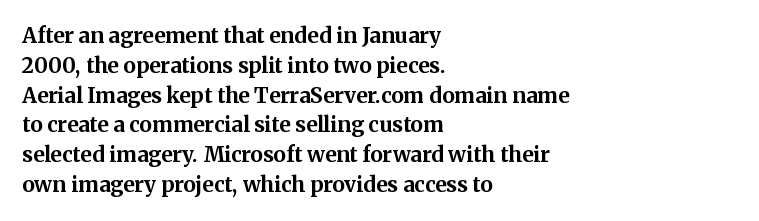
A bare baseline throughout the passage. Heavy-handed strokes throughout: this text is bold. Style check: upright. The setting favours the left margin, as ordinary paragraphs usually do. How are the letters spaced? Ordinarily, with no added tracking.
